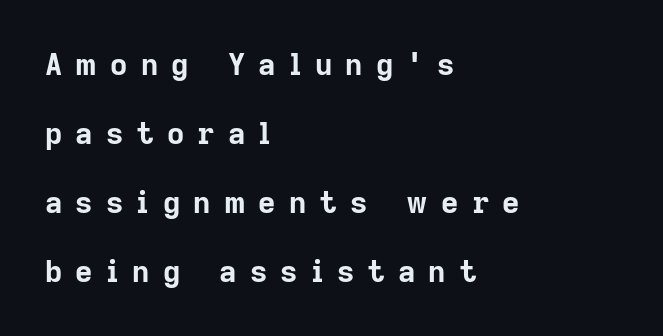
Q: Is the text bold? A: Yes.
Q: Is the text italic (slanted)? A: No, it is upright.
Q: Is the typeface a serif or a sans-serif typeface? A: Sans-serif.
Q: Is the text underlined? A: No.
Q: How is the paragraph aligned? A: Left-aligned.
Q: Is the spacing between letters normal or unusually wide? A: Unusually wide.
Q: Is the spacing between lines tight, normal or loose? A: Loose.
Q: Width (condensed, normal, or wide)? A: Normal.
Q: Stroke contrast? A: Low.
Q: x-height? A: Medium.
Q: Monospaced? A: No.
